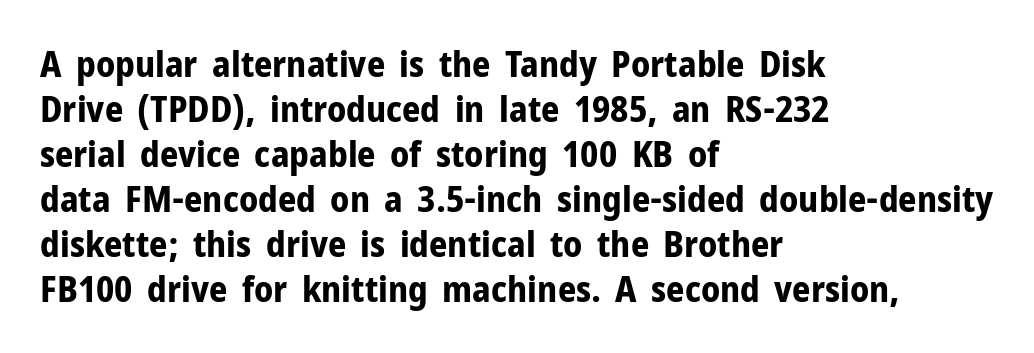
Q: Is the text bold? A: Yes.
Q: Is the text italic (slanted)? A: No, it is upright.
Q: Is the typeface a serif or a sans-serif typeface? A: Sans-serif.
Q: Is the text underlined? A: No.
Q: How is the paragraph aligned? A: Left-aligned.
Q: Is the spacing between letters normal or unusually wide? A: Normal.
Q: Is the spacing between lines tight, normal or loose? A: Normal.
Q: Width (condensed, normal, or wide)? A: Normal.
Q: Stroke contrast? A: Low.
Q: x-height? A: Medium.
Q: Monospaced? A: No.
